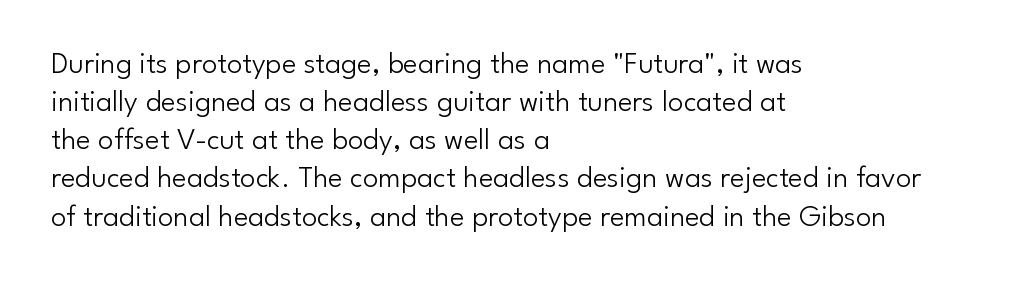
Decoration check: the copy has no underline. Observe the ordinary spacing: letters are neighbours, not strangers. Here the designer chose a conventional face with non-uniform glyph widths. The typography opts for an upright posture over an oblique one.
